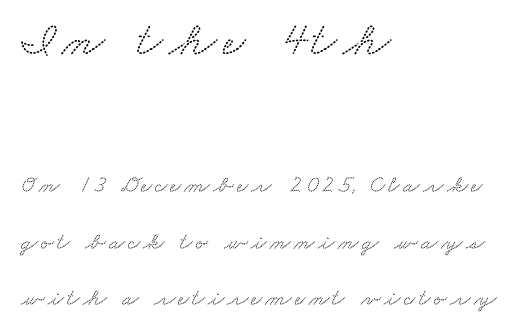
Q: Is the typeface a serif or a sans-serif typeface? A: Serif.
Q: Is the text underlined? A: No.
Q: How is the paragraph aligned? A: Left-aligned.
Q: Is the spacing between lines tight, normal or loose? A: Loose.
Q: Which block of text is set in a larger size, the first (top) or the second (bottom)? A: The first (top) one.
Q: Width (condensed, normal, or wide)? A: Wide.
Q: Stroke contrast? A: Low.
Q: x-height? A: Small.
Q: Monospaced? A: No.
